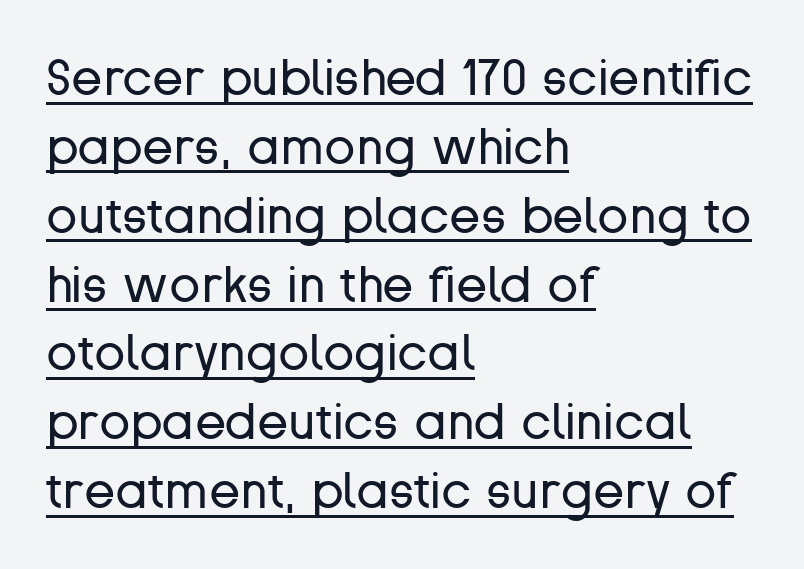
Q: Is the text bold? A: No.
Q: Is the text italic (slanted)? A: No, it is upright.
Q: Is the typeface a serif or a sans-serif typeface? A: Sans-serif.
Q: Is the text underlined? A: Yes.
Q: How is the paragraph aligned? A: Left-aligned.
Q: Is the spacing between letters normal or unusually wide? A: Normal.
Q: Is the spacing between lines tight, normal or loose? A: Normal.
Q: Width (condensed, normal, or wide)? A: Normal.
Q: Stroke contrast? A: Low.
Q: x-height? A: Medium.
Q: Monospaced? A: No.
